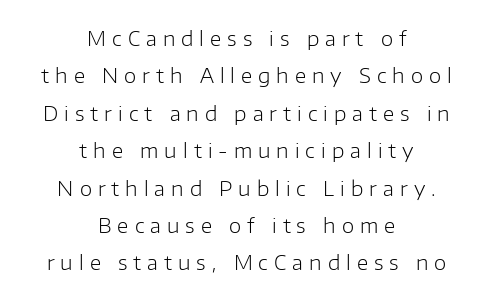
A clean baseline with only descenders dipping below it. Italic? Not at all — the glyphs are vertical. Short and long lines alike share a common midpoint. The strokes carry an ordinary text weight at most.
